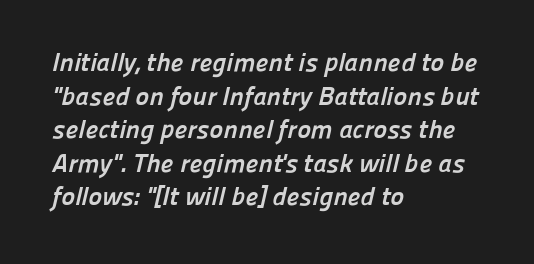
Q: Is the text bold? A: Yes.
Q: Is the text underlined? A: No.
Q: How is the paragraph aligned? A: Left-aligned.
Q: Is the spacing between letters normal or unusually wide? A: Normal.
Q: Is the spacing between lines tight, normal or loose? A: Normal.
